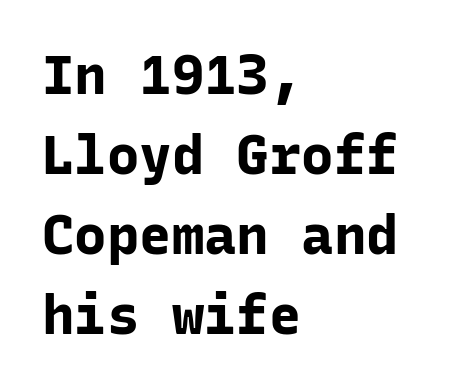
Line spacing here is normal. Is the type bold? Yes — the strokes are clearly thick and heavy. You can tell it's not italic because the verticals are truly vertical. You could call the tracking neutral — neither tight nor loose. Is this a fixed-width face? Yes — each glyph sits in an identical cell.
